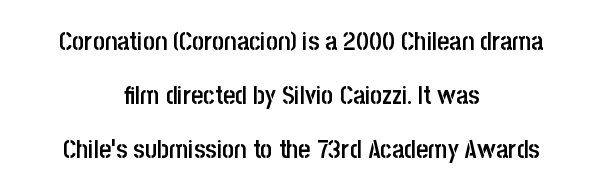
The image shows 26 px text type, upright; set centered, loose line spacing (2.07x), normal letter spacing, not underlined.
